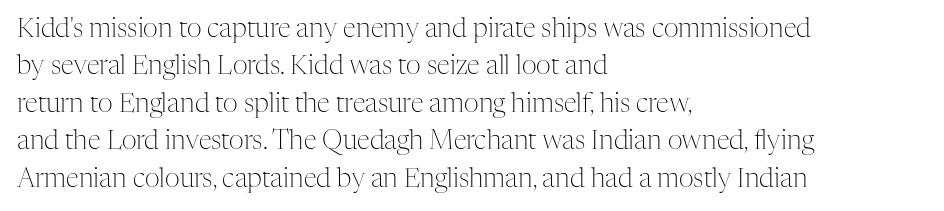
Q: Is the text bold? A: No.
Q: Is the text italic (slanted)? A: No, it is upright.
Q: Is the text underlined? A: No.
Q: How is the paragraph aligned? A: Left-aligned.
Q: Is the spacing between letters normal or unusually wide? A: Normal.
Q: Is the spacing between lines tight, normal or loose? A: Normal.
